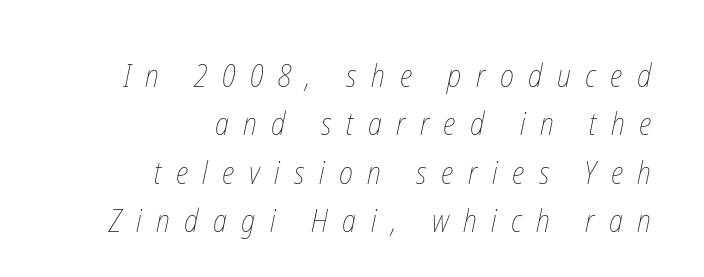
Honestly, the letter spacing is so wide it's the main thing you notice. Each letter keeps its own natural width here, so spacing adapts to shape. In terms of leading, this rendering sits right in the middle. Counters stay open thanks to moderate or lighter strokes.
